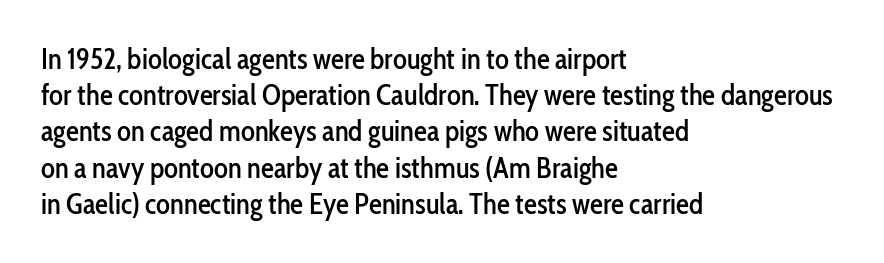
The passage shown has conventional tracking throughout. Unmarked baselines from the first word to the last. Every row of glyphs begins at an identical x-position on the left. Every character sits straight up, as roman type does.
